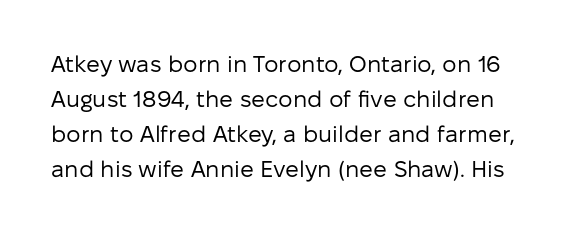
The image shows 23 px text type, upright; set normal line spacing (1.52x), normal letter spacing, not underlined.
